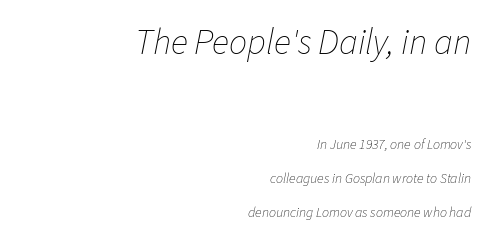
{"italic": "yes", "lean": "right", "slant_degrees": 11, "bold": "no", "weight": "thin", "width": "normal", "stroke_contrast": "low", "x_height": "medium", "monospaced": "no", "underline": "no", "align": "right", "line_spacing": "loose", "line_spacing_ratio": 2.44, "letter_spacing": "normal", "letter_spacing_em": 0.0, "larger_block": "first", "size_ratio": 2.57, "glyph_px": 36}
